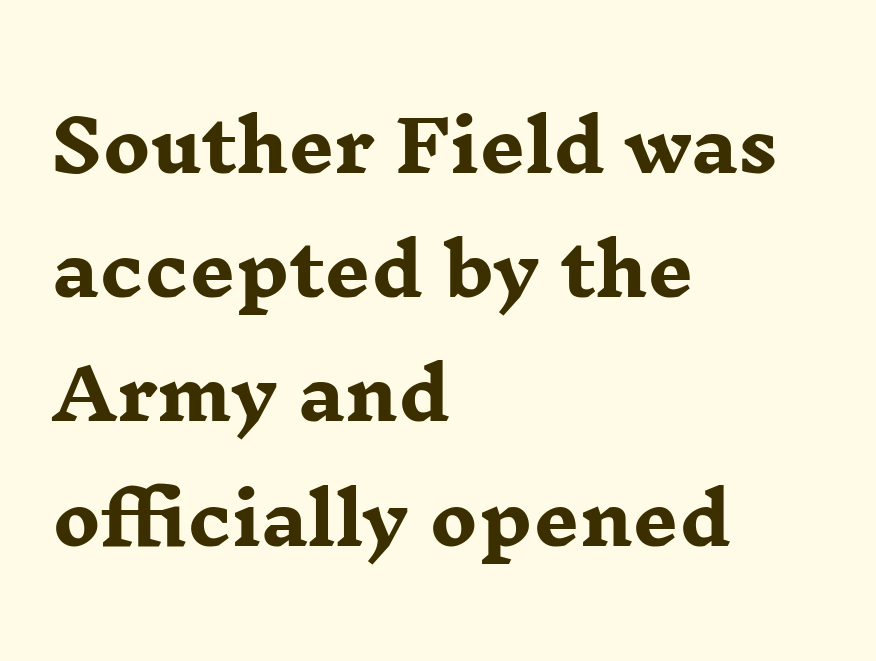
Compared with typical body copy, the letter spacing here is the same. This sample uses a serif face. This rendering features lettering with no underline. Looks like regular typesetting: each glyph gets only the width it needs. Designer's note — italics off, roman on. Caption: multi-line text, flush left, ragged right.
